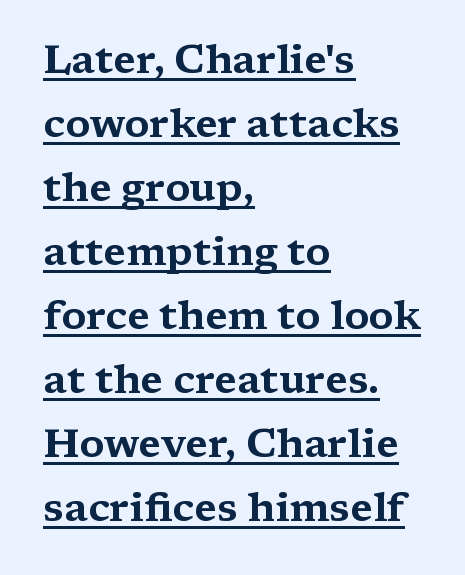
The image shows 40 px wide serif type, upright; set left-aligned, normal line spacing (1.6x), normal letter spacing, underlined; medium stroke contrast and a medium x-height.
